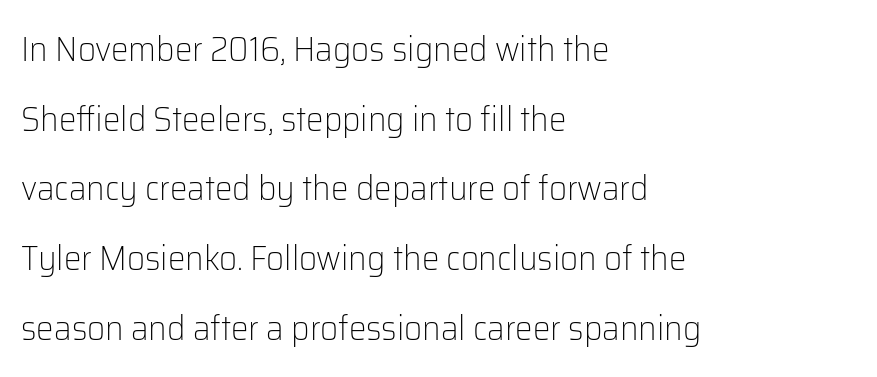
Q: Is the text bold? A: No.
Q: Is the text italic (slanted)? A: No, it is upright.
Q: Is the typeface a serif or a sans-serif typeface? A: Sans-serif.
Q: Is the text underlined? A: No.
Q: How is the paragraph aligned? A: Left-aligned.
Q: Is the spacing between letters normal or unusually wide? A: Normal.
Q: Is the spacing between lines tight, normal or loose? A: Loose.
Q: Width (condensed, normal, or wide)? A: Normal.
Q: Stroke contrast? A: Low.
Q: x-height? A: Medium.
Q: Monospaced? A: No.
